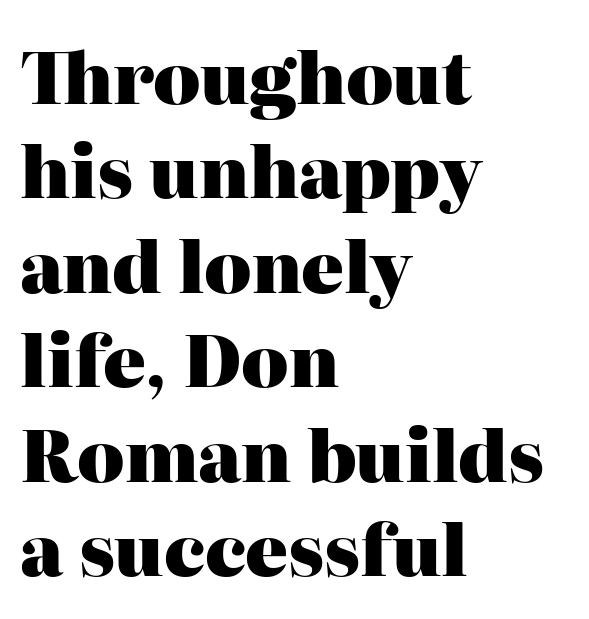
{"serif": "yes", "italic": "no", "bold": "yes", "weight": "heavy", "width": "normal", "stroke_contrast": "high", "x_height": "medium", "monospaced": "no", "underline": "no", "align": "left", "line_spacing": "normal", "line_spacing_ratio": 1.33, "letter_spacing": "normal", "letter_spacing_em": 0.0, "glyph_px": 71}
